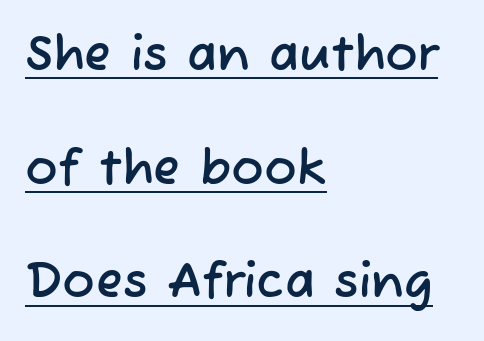
{"serif": "no", "width": "normal", "stroke_contrast": "low", "x_height": "medium", "monospaced": "no", "underline": "yes", "align": "left", "line_spacing": "loose", "line_spacing_ratio": 2.32, "letter_spacing": "normal", "letter_spacing_em": 0.0, "glyph_px": 49}
